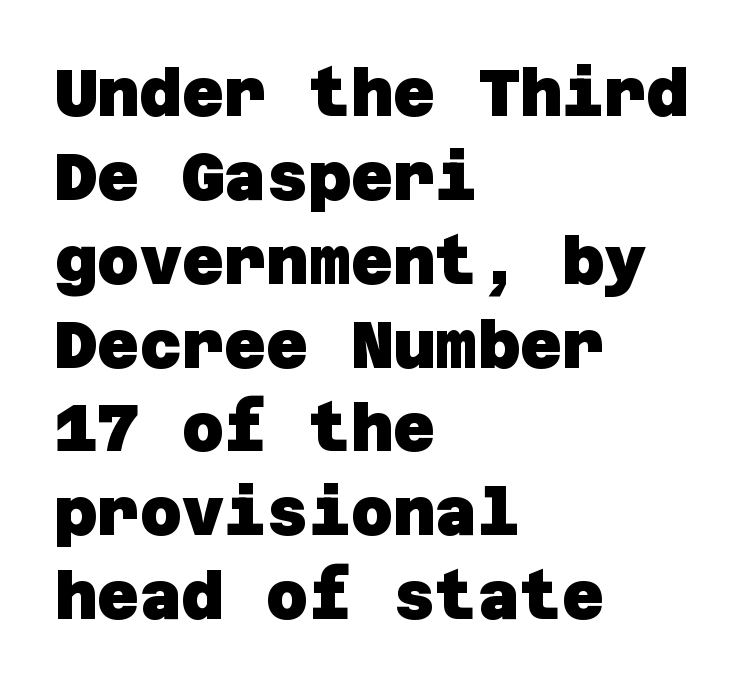
The image shows 65 px heavy sans-serif type; set left-aligned, normal line spacing (1.29x), normal letter spacing, not underlined; low stroke contrast and a large x-height.
